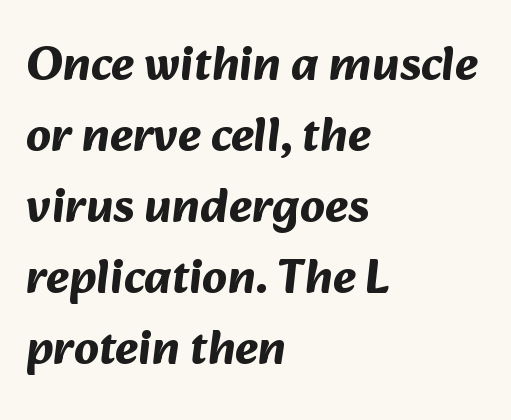
Q: Is the text bold? A: Yes.
Q: Is the typeface a serif or a sans-serif typeface? A: Sans-serif.
Q: Is the text underlined? A: No.
Q: How is the paragraph aligned? A: Left-aligned.
Q: Is the spacing between letters normal or unusually wide? A: Normal.
Q: Is the spacing between lines tight, normal or loose? A: Normal.
Q: Width (condensed, normal, or wide)? A: Normal.
Q: Stroke contrast? A: Medium.
Q: x-height? A: Medium.
Q: Monospaced? A: No.
